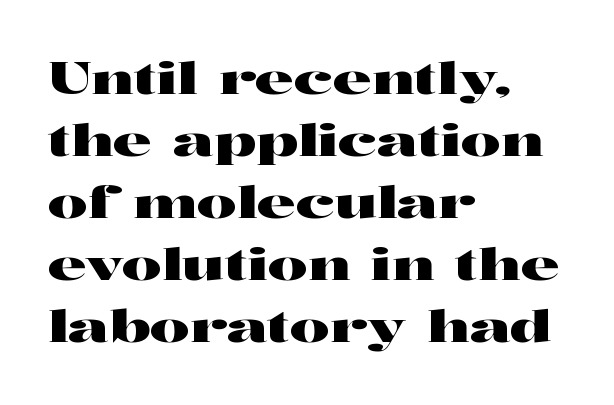
Notice how descenders clear the ascenders below comfortably — that's standard leading. Spacing verdict: proportional, widths tailored to each character. No italicization has been applied; the sample stays upright. How are the letters spaced? Ordinarily, with no added tracking. Lines of text with bare space underneath.
